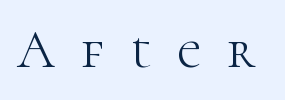
Q: Is the text bold? A: No.
Q: Is the text italic (slanted)? A: No, it is upright.
Q: Is the typeface a serif or a sans-serif typeface? A: Serif.
Q: Is the text underlined? A: No.
Q: Is the spacing between letters normal or unusually wide? A: Unusually wide.
Q: Width (condensed, normal, or wide)? A: Normal.
Q: Stroke contrast? A: High.
Q: x-height? A: Medium.
Q: Monospaced? A: No.
